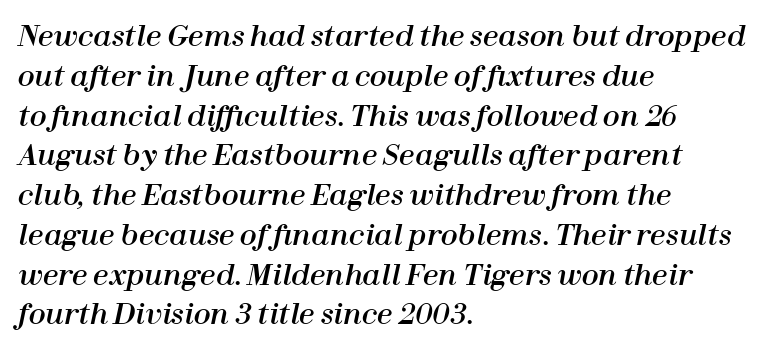
Inter-character spacing is left at the font's built-in metrics. The designer left line spacing at the default. You can tell it's italic because the verticals aren't actually vertical. A student would call this left alignment; a typographer would say flush left, rag right. Only glyphs here, with clear space below each row. Is this a fixed-width face? No — the glyphs have proportional, varying widths.
